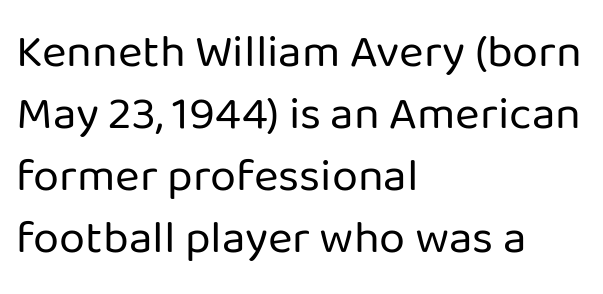
The image shows 47 px regular-weight sans-serif type, upright; set left-aligned, normal line spacing (1.32x), normal letter spacing, not underlined; low stroke contrast and a medium x-height.
